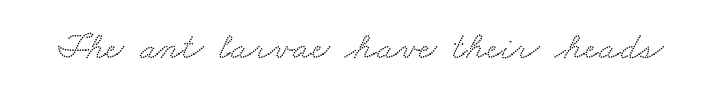
Check under the words: just untouched page. Short note: letters normally spaced. Yep, those are serifs on the letters. Character widths vary here, with narrow letters taking less room than wide ones.
